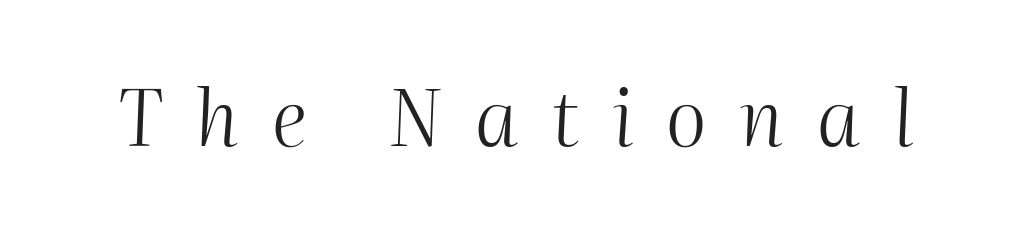
Q: Is the text bold? A: No.
Q: Is the text italic (slanted)? A: Yes, it leans right by about 2 degrees.
Q: Is the text underlined? A: No.
Q: Is the spacing between letters normal or unusually wide? A: Unusually wide.
Q: Width (condensed, normal, or wide)? A: Normal.
Q: Stroke contrast? A: Medium.
Q: x-height? A: Medium.
Q: Monospaced? A: No.
